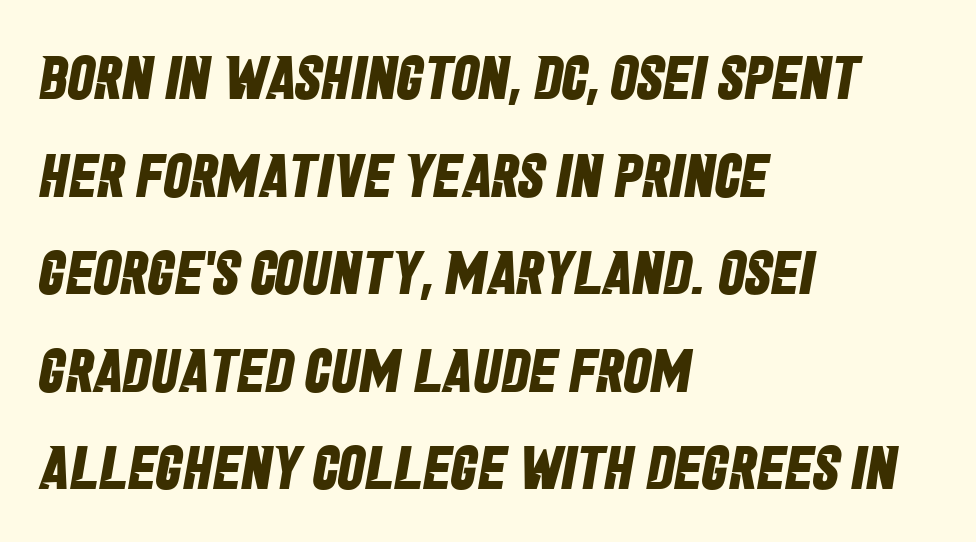
{"serif": "no", "bold": "yes", "weight": "bold", "width": "condensed", "stroke_contrast": "low", "x_height": "large", "monospaced": "no", "underline": "no", "align": "left", "line_spacing": "normal", "line_spacing_ratio": 1.6, "letter_spacing": "normal", "letter_spacing_em": 0.0, "glyph_px": 61}
